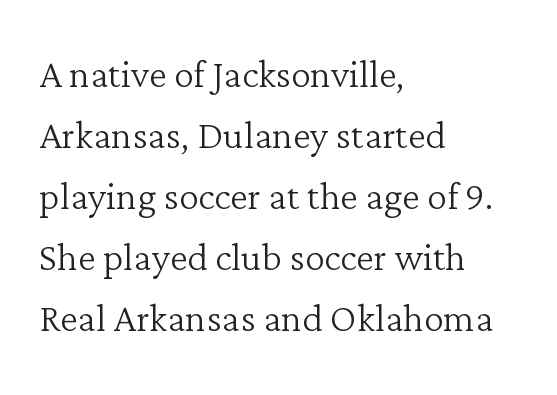
{"serif": "yes", "italic": "no", "bold": "no", "weight": "light", "width": "normal", "stroke_contrast": "low", "x_height": "medium", "monospaced": "no", "underline": "no", "align": "left", "line_spacing_ratio": 1.22, "letter_spacing": "normal", "letter_spacing_em": 0.0, "glyph_px": 50}
